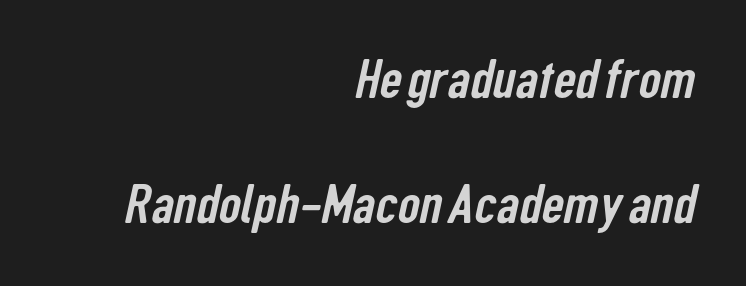
The image shows 55 px condensed sans-serif type; set right-aligned, loose line spacing (2.27x), normal letter spacing, not underlined; low stroke contrast and a medium x-height.
